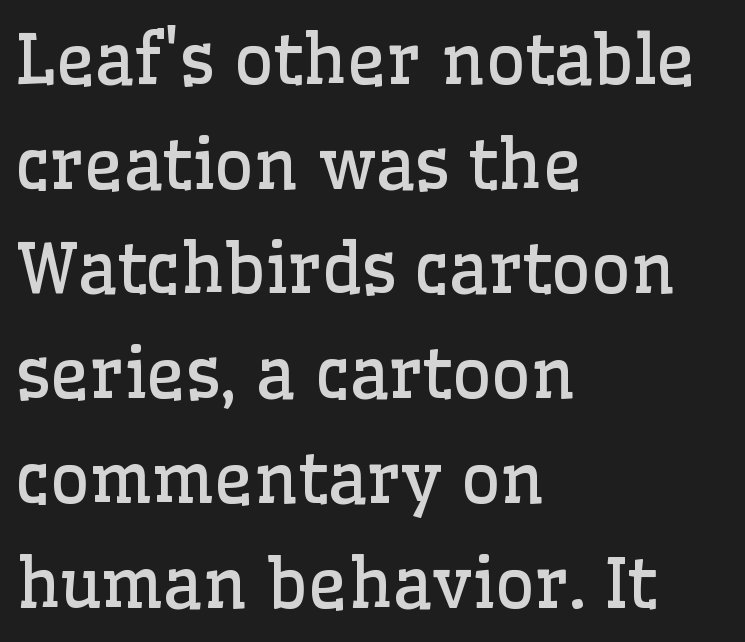
The image shows 68 px regular-weight serif type, upright; set left-aligned, normal line spacing (1.54x), normal letter spacing, not underlined; low stroke contrast and a medium x-height.
